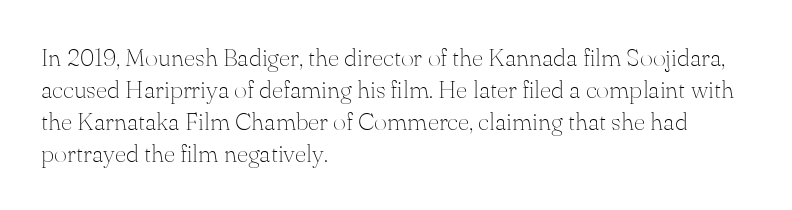
The image shows 25 px text type, upright; set left-aligned, normal line spacing (1.28x), normal letter spacing, not underlined.
